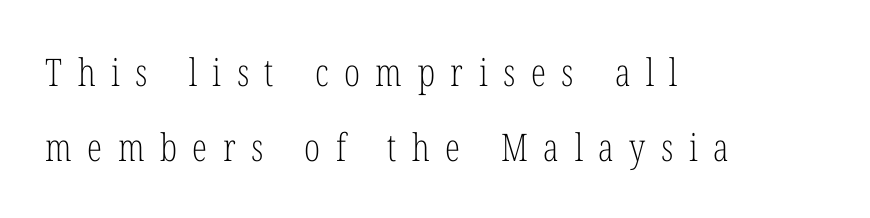
{"serif": "yes", "italic": "no", "bold": "no", "weight": "light", "width": "condensed", "stroke_contrast": "low", "x_height": "medium", "monospaced": "no", "underline": "no", "align": "left", "line_spacing": "loose", "line_spacing_ratio": 1.97, "letter_spacing": "wide", "letter_spacing_em": 0.41, "glyph_px": 38}
